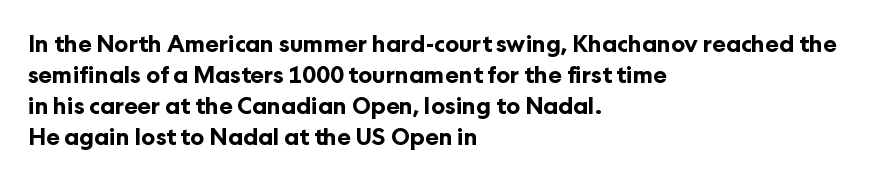
Caption: bold face, heavy strokes. Compared with typical body copy, the letter spacing here is the same. Line starts are locked; line ends wander. The axis of the letterforms is exactly vertical.
